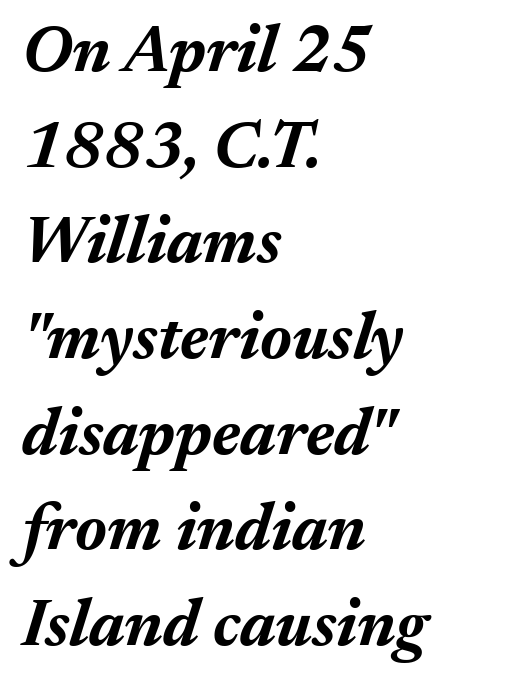
The image shows 66 px bold type, italic (leaning right); set left-aligned, normal line spacing (1.45x), normal letter spacing, not underlined; medium stroke contrast and a medium x-height.
